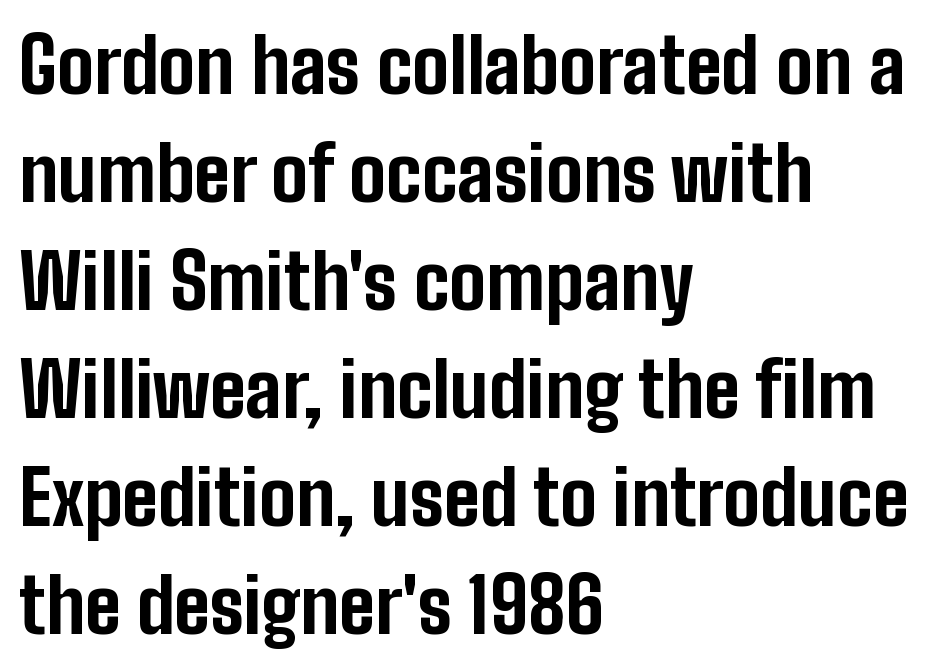
The type is set solid horizontally, with unmodified tracking. As a designer I'd log this as weight 700, bold. One glance says typical: line gaps are just what's usual. Varying glyph widths throughout — classic text-font behaviour. Ascenders rise straight up at ninety degrees. The type family on display is of the sans-serif kind.
